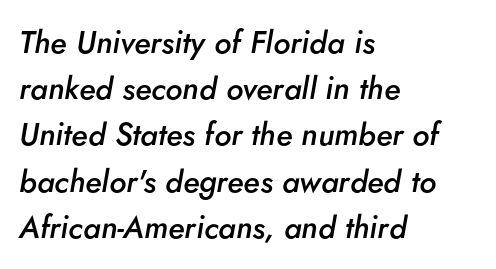
Looks like regular typesetting: each glyph gets only the width it needs. The vertical gap from one line to the next is medium. This sample uses an oblique cut, with every glyph tilted off the vertical. Where is the straight margin? On the left. Typographic density is moderately raised because the face is semibold. Glyph-to-glyph distance matches everyday printed text.
